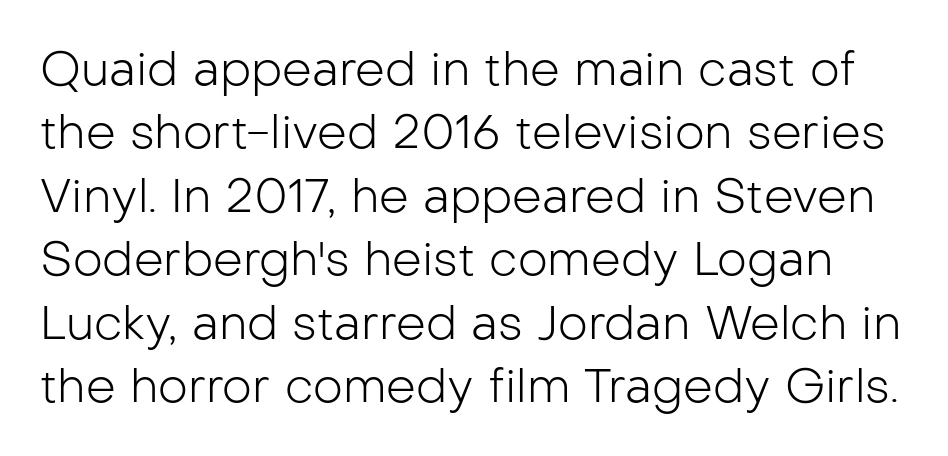
{"serif": "no", "italic": "no", "bold": "no", "weight": "light", "width": "normal", "stroke_contrast": "low", "x_height": "medium", "monospaced": "no", "underline": "no", "line_spacing": "normal", "line_spacing_ratio": 1.35, "letter_spacing": "normal", "letter_spacing_em": 0.0, "glyph_px": 47}
